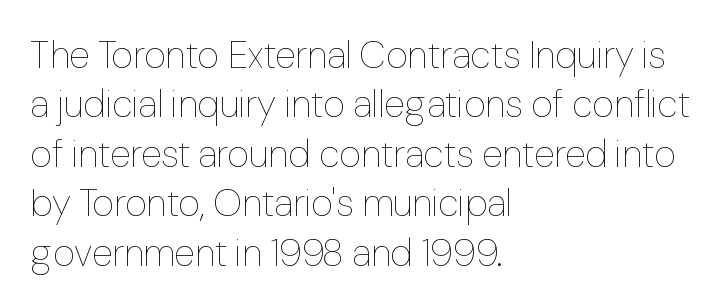
{"italic": "no", "bold": "no", "weight": "thin", "width": "normal", "stroke_contrast": "low", "x_height": "medium", "monospaced": "no", "underline": "no", "align": "left", "line_spacing": "normal", "line_spacing_ratio": 1.3, "letter_spacing": "normal", "letter_spacing_em": 0.0, "glyph_px": 38}
